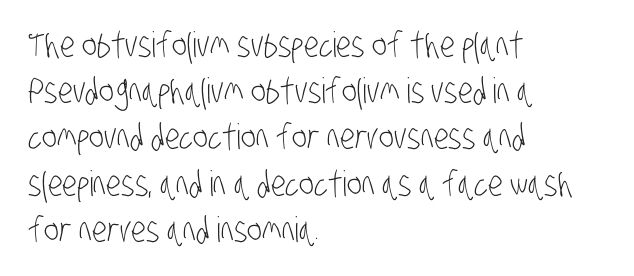
Lines of text with bare space underneath. Teacher's note: observe the even left margin — that is flush-left alignment. No extra tracking has been applied to these lines. The face used here is proportionally spaced, like ordinary book or web type. Counters stay open thanks to moderate or lighter strokes. The rendering shows plain stroke endings on the letterforms — a sans-serif design.
